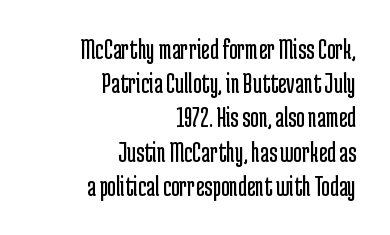
Q: Is the text bold? A: No.
Q: Is the text italic (slanted)? A: No, it is upright.
Q: Is the typeface a serif or a sans-serif typeface? A: Sans-serif.
Q: Is the text underlined? A: No.
Q: How is the paragraph aligned? A: Right-aligned.
Q: Is the spacing between letters normal or unusually wide? A: Normal.
Q: Width (condensed, normal, or wide)? A: Condensed.
Q: Stroke contrast? A: Low.
Q: x-height? A: Medium.
Q: Monospaced? A: No.
